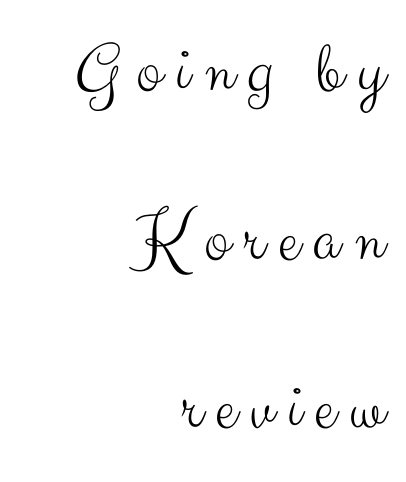
Type style note: lacks serifs. A typesetter would call this proportional, since set widths differ per character. Just letters on the line, the space beneath them empty. The typesetting does not lean heavy: it is not bold. Which margin do the lines hug? The right one — the left edge is uneven.
